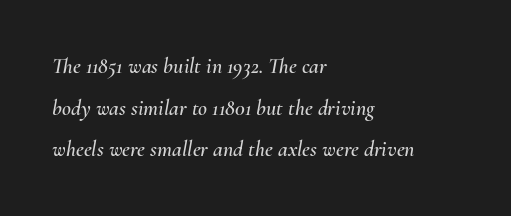
{"italic": "yes", "lean": "right", "slant_degrees": 10, "underline": "no", "align": "left", "line_spacing_ratio": 1.89, "letter_spacing": "normal", "letter_spacing_em": 0.0, "glyph_px": 22}
